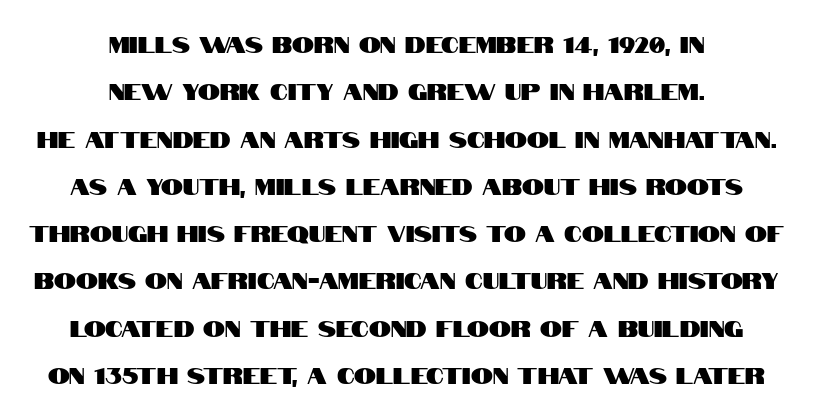
Q: Is the text italic (slanted)? A: No, it is upright.
Q: Is the text underlined? A: No.
Q: How is the paragraph aligned? A: Centered.
Q: Is the spacing between letters normal or unusually wide? A: Normal.
Q: Is the spacing between lines tight, normal or loose? A: Loose.
